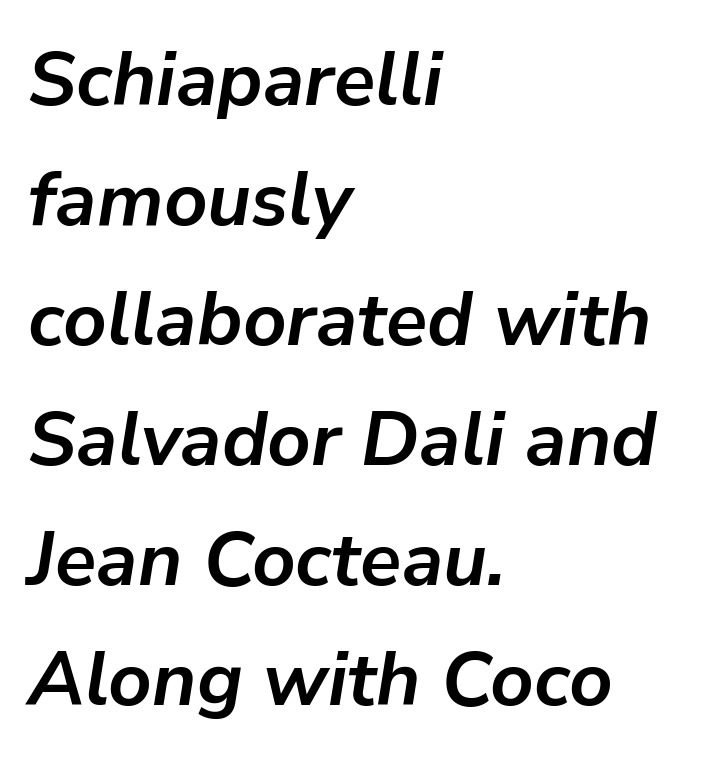
{"italic": "yes", "lean": "right", "slant_degrees": 9, "bold": "yes", "weight": "semibold", "width": "normal", "stroke_contrast": "low", "x_height": "medium", "monospaced": "no", "underline": "no", "align": "left", "line_spacing": "normal", "line_spacing_ratio": 1.58, "letter_spacing": "normal", "letter_spacing_em": 0.0, "glyph_px": 76}
